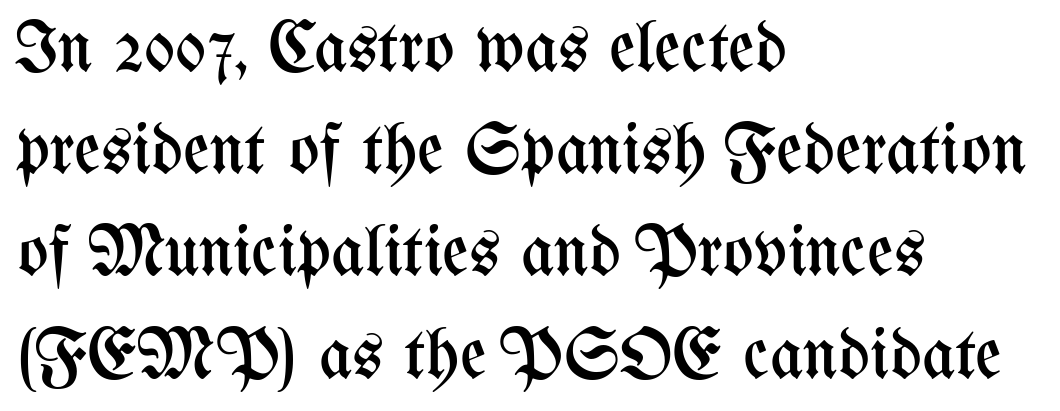
Q: Is the text bold? A: No.
Q: Is the text italic (slanted)? A: No, it is upright.
Q: Is the text underlined? A: No.
Q: How is the paragraph aligned? A: Left-aligned.
Q: Is the spacing between letters normal or unusually wide? A: Normal.
Q: Is the spacing between lines tight, normal or loose? A: Normal.
Q: Width (condensed, normal, or wide)? A: Condensed.
Q: Stroke contrast? A: Medium.
Q: x-height? A: Medium.
Q: Monospaced? A: No.
